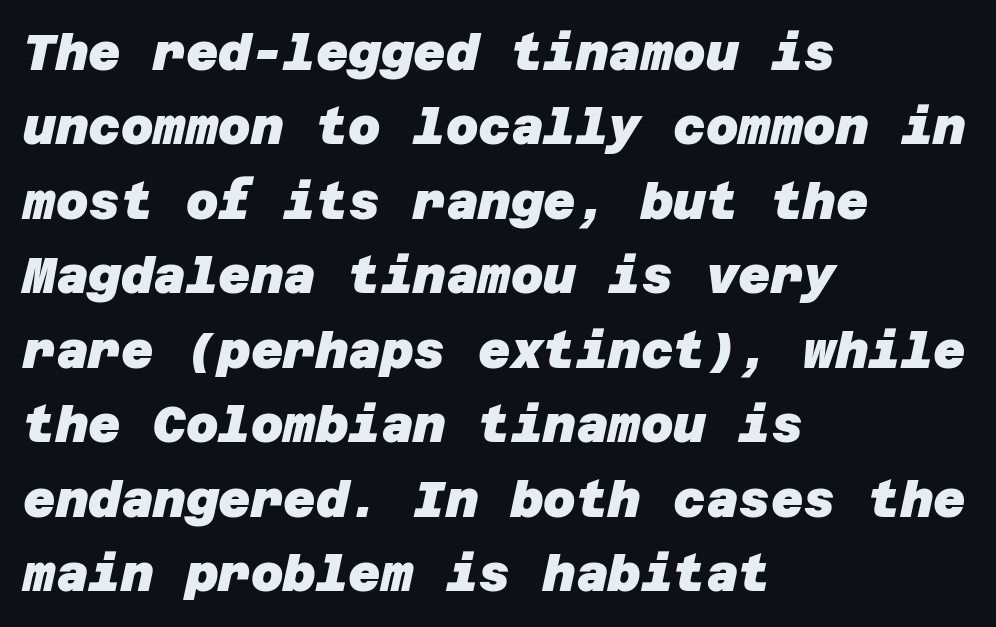
Q: Is the text bold? A: Yes.
Q: Is the typeface a serif or a sans-serif typeface? A: Sans-serif.
Q: Is the text underlined? A: No.
Q: How is the paragraph aligned? A: Left-aligned.
Q: Is the spacing between letters normal or unusually wide? A: Normal.
Q: Is the spacing between lines tight, normal or loose? A: Normal.
Q: Width (condensed, normal, or wide)? A: Normal.
Q: Stroke contrast? A: Low.
Q: x-height? A: Large.
